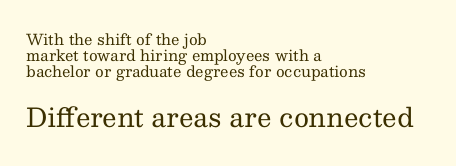
The passage shown stacks its lines with hardly any gap. The type is set solid horizontally, with unmodified tracking. Has an underline been added? It has not. A student would call this left alignment; a typographer would say flush left, rag right. Scale increases going downward across the two blocks.
